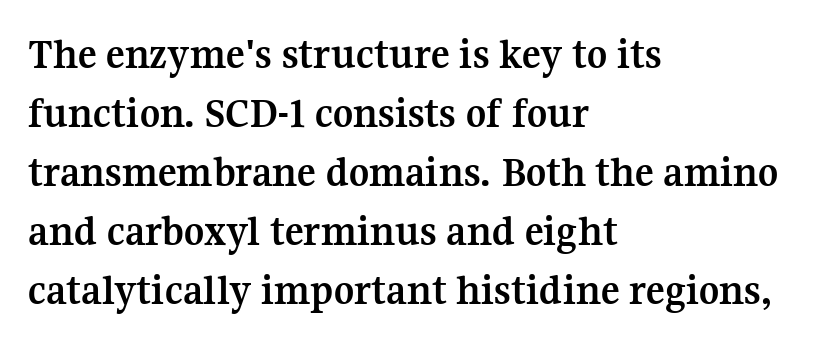
The image shows 44 px semibold serif type, upright; set left-aligned, normal line spacing (1.34x), normal letter spacing, not underlined; medium stroke contrast and a medium x-height.
